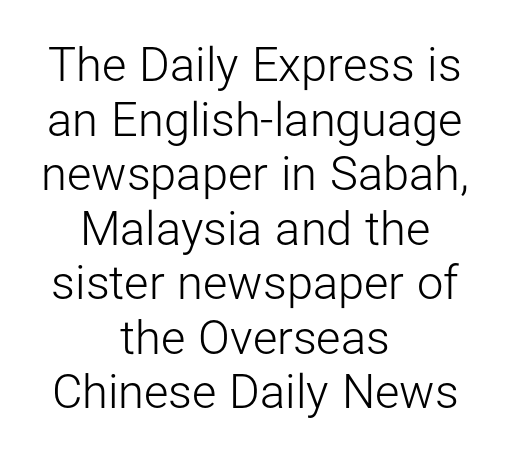
Q: Is the text bold? A: No.
Q: Is the text italic (slanted)? A: No, it is upright.
Q: Is the typeface a serif or a sans-serif typeface? A: Sans-serif.
Q: Is the text underlined? A: No.
Q: How is the paragraph aligned? A: Centered.
Q: Is the spacing between letters normal or unusually wide? A: Normal.
Q: Width (condensed, normal, or wide)? A: Normal.
Q: Stroke contrast? A: Low.
Q: x-height? A: Medium.
Q: Monospaced? A: No.
